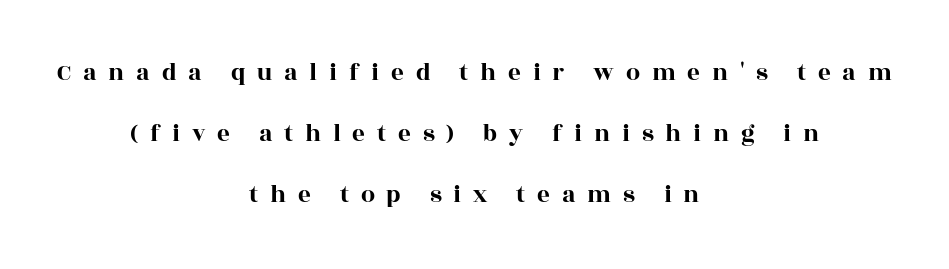
Q: Is the text italic (slanted)? A: No, it is upright.
Q: Is the text underlined? A: No.
Q: How is the paragraph aligned? A: Centered.
Q: Is the spacing between letters normal or unusually wide? A: Unusually wide.
Q: Is the spacing between lines tight, normal or loose? A: Loose.
